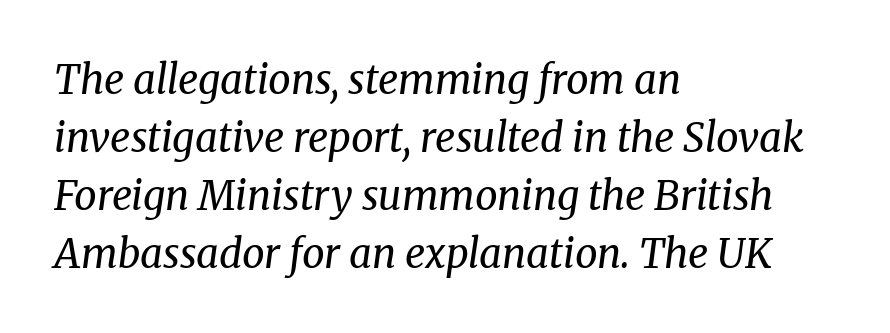
Q: Is the text bold? A: No.
Q: Is the text italic (slanted)? A: Yes, it leans right by about 8 degrees.
Q: Is the typeface a serif or a sans-serif typeface? A: Serif.
Q: Is the text underlined? A: No.
Q: How is the paragraph aligned? A: Left-aligned.
Q: Is the spacing between letters normal or unusually wide? A: Normal.
Q: Is the spacing between lines tight, normal or loose? A: Normal.
Q: Width (condensed, normal, or wide)? A: Normal.
Q: Stroke contrast? A: Medium.
Q: x-height? A: Medium.
Q: Monospaced? A: No.
